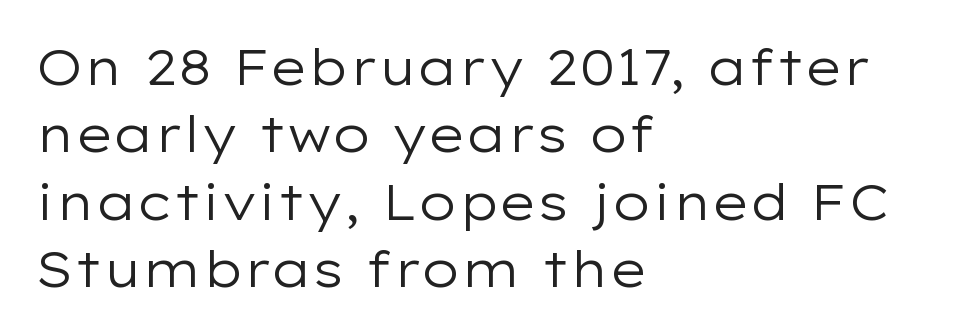
Q: Is the text bold? A: No.
Q: Is the text italic (slanted)? A: No, it is upright.
Q: Is the typeface a serif or a sans-serif typeface? A: Sans-serif.
Q: Is the text underlined? A: No.
Q: How is the paragraph aligned? A: Left-aligned.
Q: Is the spacing between letters normal or unusually wide? A: Normal.
Q: Is the spacing between lines tight, normal or loose? A: Normal.
Q: Width (condensed, normal, or wide)? A: Wide.
Q: Stroke contrast? A: Low.
Q: x-height? A: Medium.
Q: Monospaced? A: No.
